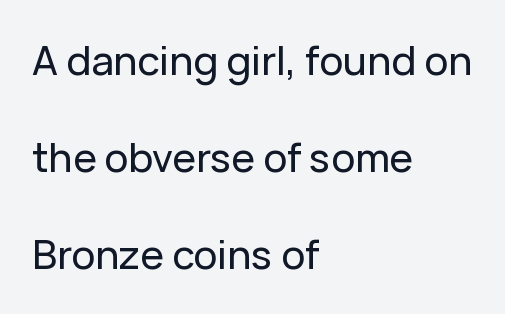
These lines stack with their left ends in a neat column. The strip under each line holds only bare page. Loosely led — the rows are spread out. Nothing unusual about the tracking: characters are spaced as the font intends. I'd call this a sans setting — the letters go barefoot.
